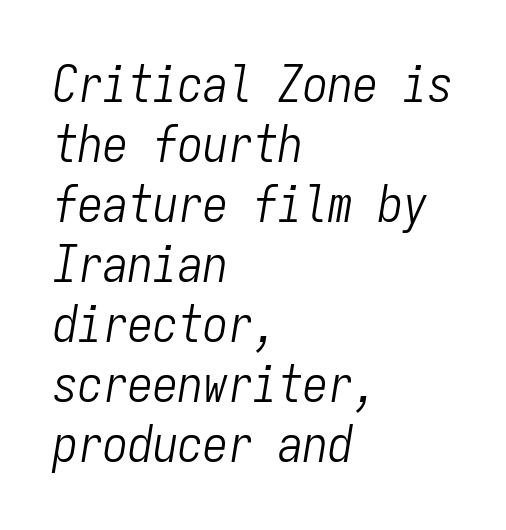
Is this a fixed-width face? Yes — each glyph sits in an identical cell. The letters are slanted; this is an italic face. Beneath every word, the page is bare. Horizontal alignment here is leftward, the default for most running prose.
